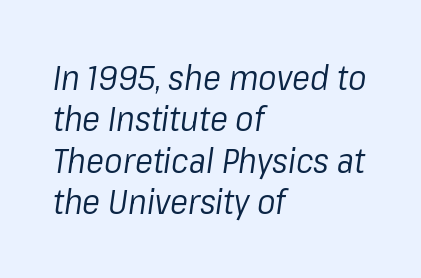
Here the designer chose a conventional face with non-uniform glyph widths. These lines stack with their left ends in a neat column. Weight class: somewhere from thin through regular. Lines of text with bare space underneath. Nothing unusual about the tracking: characters are spaced as the font intends. The glyphs look as if they've been sheared to an angle.
